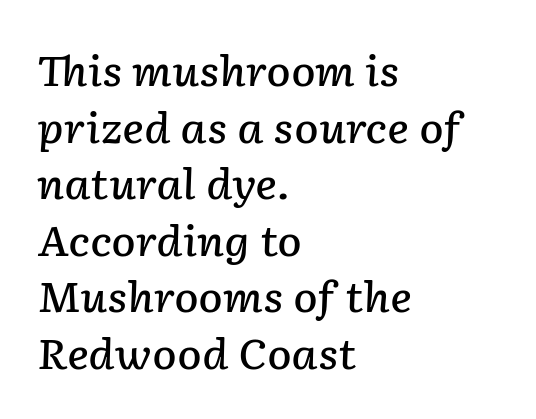
Q: Is the text bold? A: Semi-bold.
Q: Is the text italic (slanted)? A: Yes, it leans right by about 2 degrees.
Q: Is the text underlined? A: No.
Q: How is the paragraph aligned? A: Left-aligned.
Q: Is the spacing between letters normal or unusually wide? A: Normal.
Q: Is the spacing between lines tight, normal or loose? A: Normal.
Q: Width (condensed, normal, or wide)? A: Normal.
Q: Stroke contrast? A: Low.
Q: x-height? A: Medium.
Q: Monospaced? A: No.
